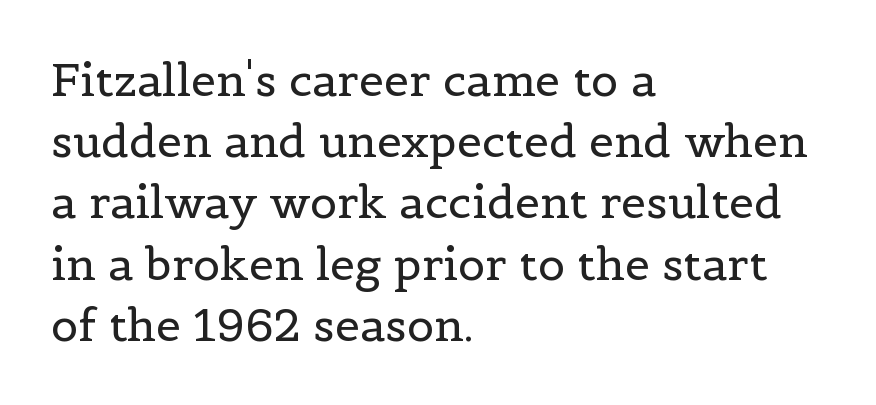
{"serif": "yes", "italic": "no", "bold": "no", "weight": "regular", "width": "normal", "x_height": "medium", "monospaced": "no", "underline": "no", "align": "left", "line_spacing": "normal", "line_spacing_ratio": 1.36, "letter_spacing": "normal", "letter_spacing_em": 0.0, "glyph_px": 45}
